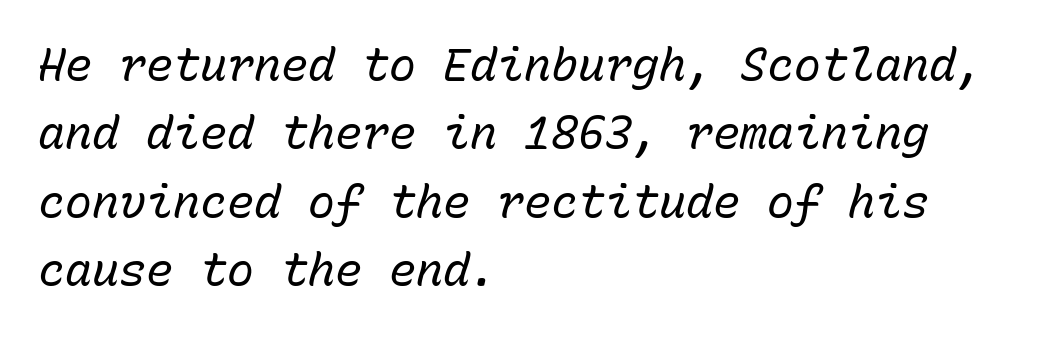
The image shows 45 px regular-weight type, italic (leaning right), monospaced; set left-aligned, normal line spacing (1.52x), normal letter spacing, not underlined; low stroke contrast and a medium x-height.
